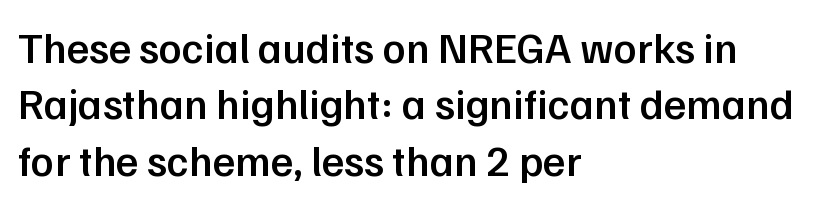
The passage is arranged the way most books set body copy — flush left. Bold? Not quite — semibold, heavier than regular but stopping short. Notice how descenders clear the ascenders below comfortably — that's standard leading. Posture: straight, roman, zero tilt.
